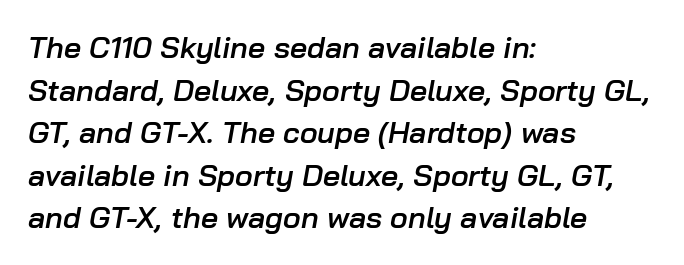
Q: Is the text bold? A: Semi-bold.
Q: Is the text italic (slanted)? A: Yes, it leans right by about 10 degrees.
Q: Is the text underlined? A: No.
Q: How is the paragraph aligned? A: Left-aligned.
Q: Is the spacing between letters normal or unusually wide? A: Normal.
Q: Is the spacing between lines tight, normal or loose? A: Normal.
Q: Width (condensed, normal, or wide)? A: Normal.
Q: Stroke contrast? A: Low.
Q: x-height? A: Medium.
Q: Monospaced? A: No.
